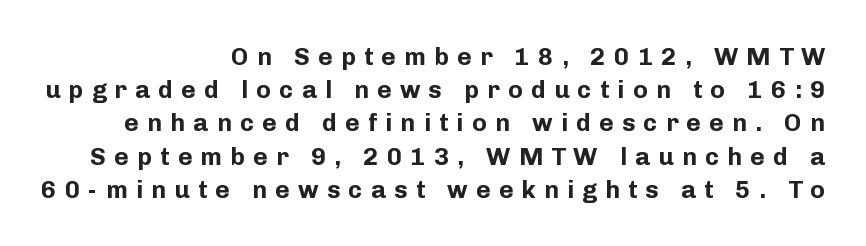
Q: Is the text bold? A: Yes.
Q: Is the text italic (slanted)? A: No, it is upright.
Q: Is the text underlined? A: No.
Q: How is the paragraph aligned? A: Right-aligned.
Q: Is the spacing between letters normal or unusually wide? A: Unusually wide.
Q: Is the spacing between lines tight, normal or loose? A: Normal.
